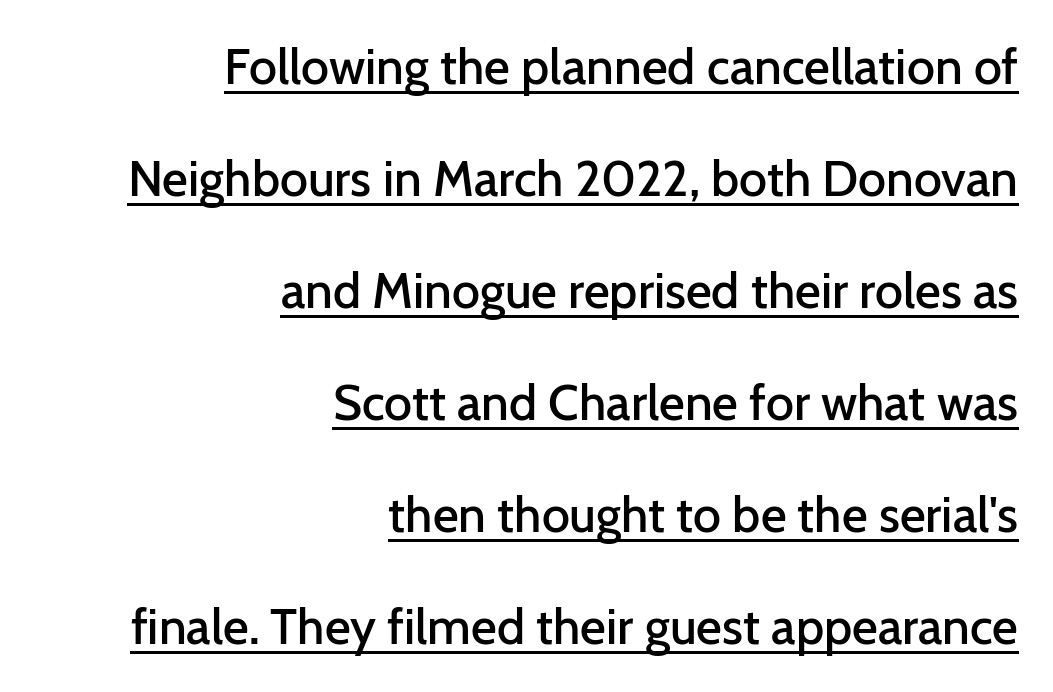
Reading down the block, your eye finds every line finishing at a fixed right position. Here the designer chose a conventional face with non-uniform glyph widths. A sans-serif font was chosen for this passage. Glance below the letters and you will spot a drawn line.
